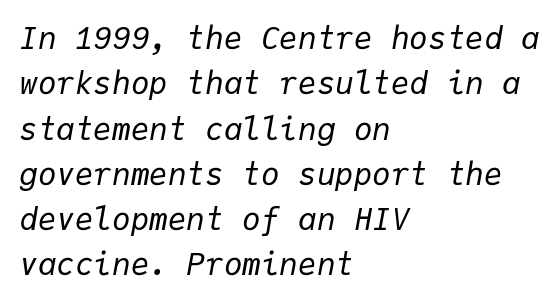
Layout note: lines flush left. Do the characters align in a grid? Yes, the font is monospaced. The typography opts for an oblique posture over an upright one. Here the glyphs are tracked normally, forming tight word shapes. Anything drawn beneath the words? Only blank space.
